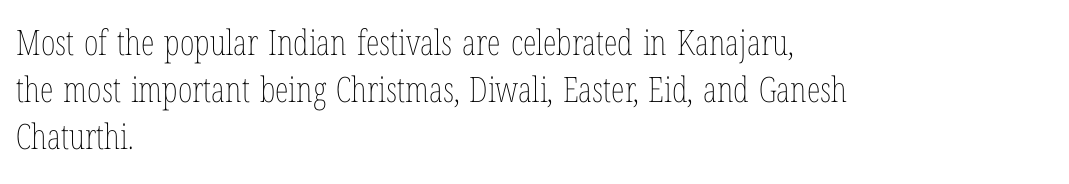
The image shows 35 px thin, condensed type, upright; set left-aligned, normal line spacing (1.35x), normal letter spacing, not underlined; low stroke contrast and a medium x-height.
